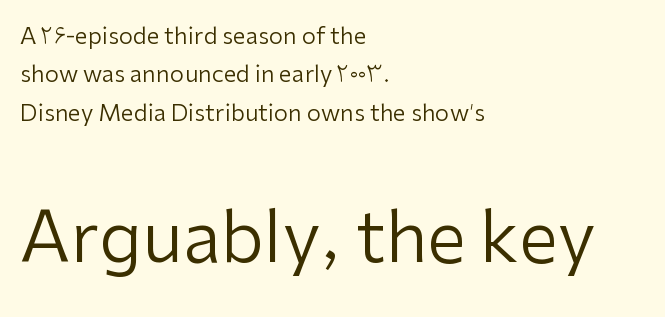
Q: Is the text bold? A: No.
Q: Is the text italic (slanted)? A: No, it is upright.
Q: Is the typeface a serif or a sans-serif typeface? A: Sans-serif.
Q: Is the text underlined? A: No.
Q: How is the paragraph aligned? A: Left-aligned.
Q: Is the spacing between letters normal or unusually wide? A: Normal.
Q: Is the spacing between lines tight, normal or loose? A: Normal.
Q: Which block of text is set in a larger size, the first (top) or the second (bottom)? A: The second (bottom) one.
Q: Width (condensed, normal, or wide)? A: Normal.
Q: Stroke contrast? A: Low.
Q: x-height? A: Medium.
Q: Monospaced? A: No.
